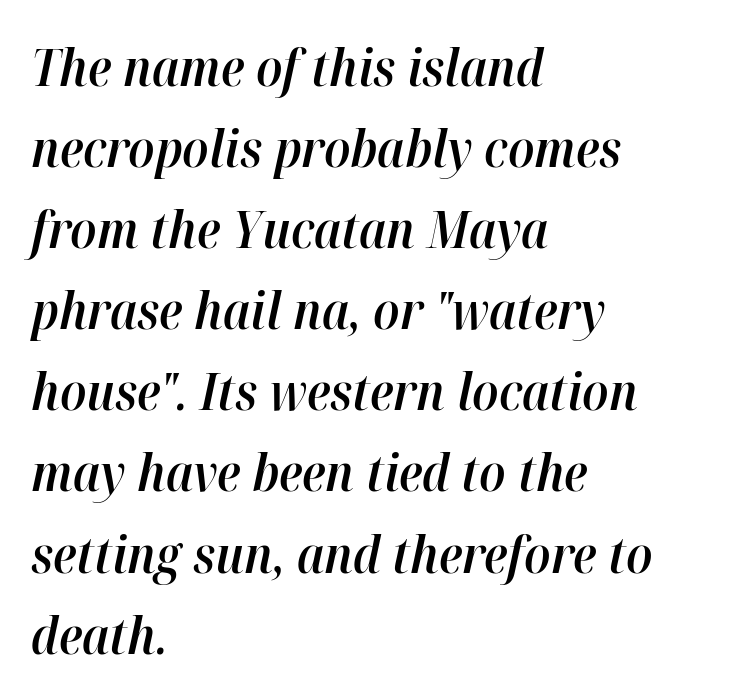
Q: Is the text bold? A: Semi-bold.
Q: Is the text italic (slanted)? A: Yes, it leans right by about 12 degrees.
Q: Is the text underlined? A: No.
Q: How is the paragraph aligned? A: Left-aligned.
Q: Is the spacing between letters normal or unusually wide? A: Normal.
Q: Is the spacing between lines tight, normal or loose? A: Normal.
Q: Width (condensed, normal, or wide)? A: Normal.
Q: Stroke contrast? A: High.
Q: x-height? A: Medium.
Q: Monospaced? A: No.
